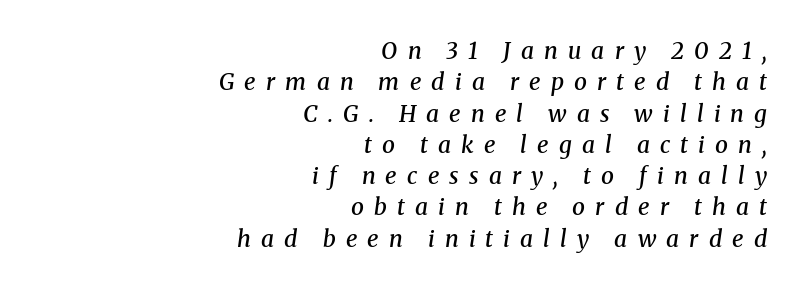
The paragraph shown leans on its right margin. The letters are spread apart with noticeably loose tracking. The designer left line spacing at the default. The rendering applies a slant to the glyphs.
